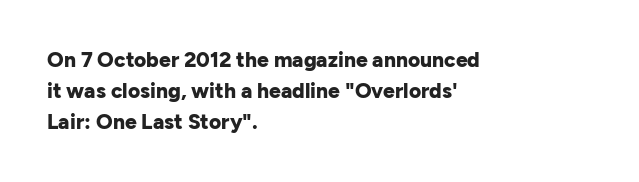
Posture: vertical. A classic flush-left, rag-right setting is used for this passage. Horizontal bands of white between lines are of average thickness. Each word holds together tightly as a unit, with standard inter-letter gaps. The font is running at its bold setting.
